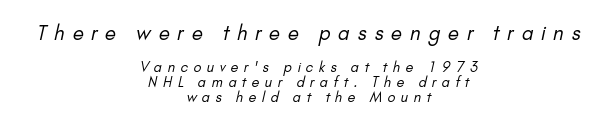
Words float on clear page, feet unadorned. Loose tracking; the words dissolve into strings of separated letters. Compared with a flush-left layout, this one balances lines on the center instead. Two sizes are in play, and the larger belongs to the first block. Letters have the restrained weight of plain body copy at most.
